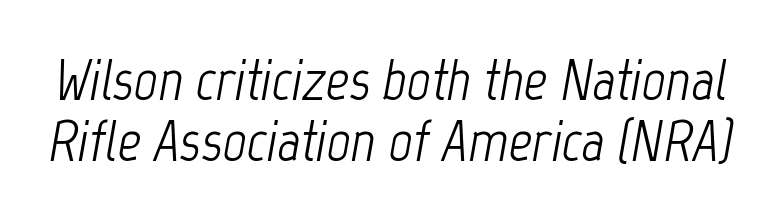
The image shows 58 px light, condensed type, italic (leaning right); set tight line spacing (1.06x), normal letter spacing, not underlined; low stroke contrast and a medium x-height.
